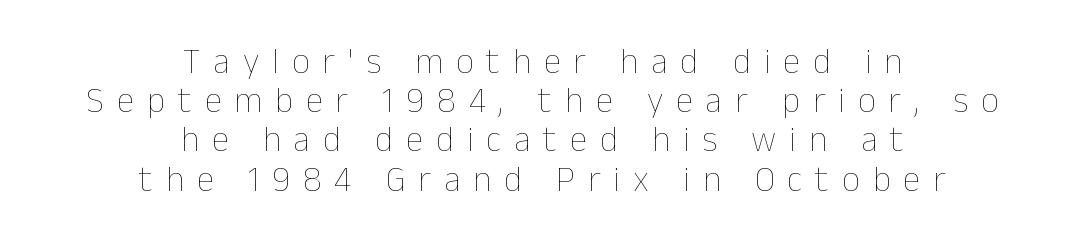
Q: Is the text bold? A: No.
Q: Is the text italic (slanted)? A: No, it is upright.
Q: Is the text underlined? A: No.
Q: How is the paragraph aligned? A: Centered.
Q: Is the spacing between letters normal or unusually wide? A: Unusually wide.
Q: Is the spacing between lines tight, normal or loose? A: Tight.
Q: Width (condensed, normal, or wide)? A: Normal.
Q: Stroke contrast? A: Low.
Q: x-height? A: Medium.
Q: Monospaced? A: No.
